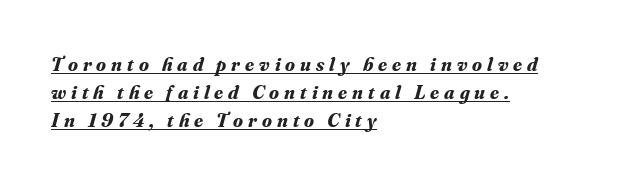
What's the leading like? Ordinary, nothing unusual. Notice how a bar underscores the lettering throughout. Compared with typical body copy, the letter spacing here is much looser. If you drew a line through each stem, it would be angled.
